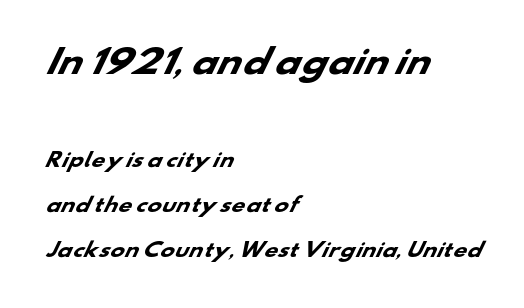
The image shows 33 px heavy, wide sans-serif type; set left-aligned, loose line spacing (2.37x), normal letter spacing, not underlined; the first (top) block is 1.74x larger; low stroke contrast and a small x-height.
